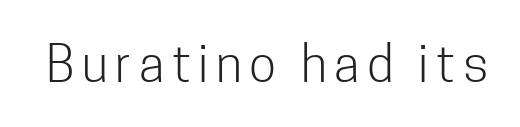
Q: Is the text bold? A: No.
Q: Is the text italic (slanted)? A: No, it is upright.
Q: Is the typeface a serif or a sans-serif typeface? A: Sans-serif.
Q: Is the text underlined? A: No.
Q: Width (condensed, normal, or wide)? A: Condensed.
Q: Stroke contrast? A: Low.
Q: x-height? A: Medium.
Q: Monospaced? A: No.
